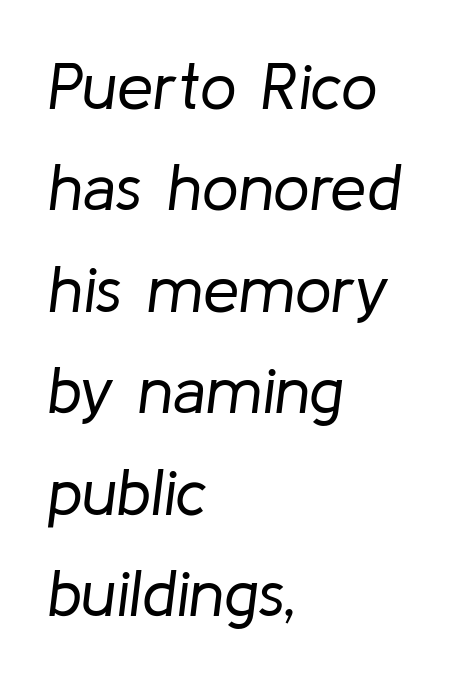
{"italic": "yes", "lean": "right", "slant_degrees": 8, "bold": "no", "weight": "regular", "width": "normal", "stroke_contrast": "low", "x_height": "medium", "monospaced": "no", "underline": "no", "align": "left", "line_spacing": "normal", "line_spacing_ratio": 1.56, "letter_spacing": "normal", "letter_spacing_em": 0.0, "glyph_px": 65}
